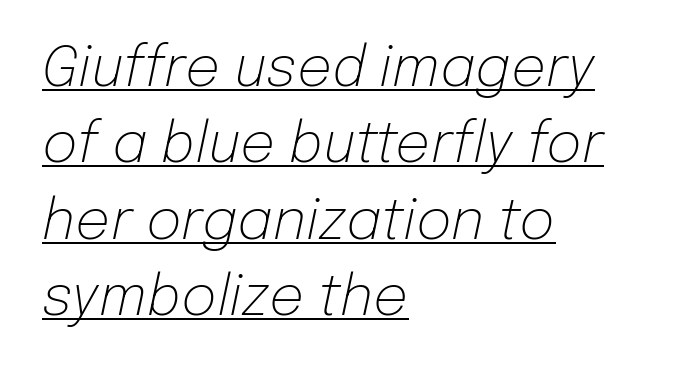
Q: Is the text bold? A: No.
Q: Is the text italic (slanted)? A: Yes, it leans right by about 12 degrees.
Q: Is the text underlined? A: Yes.
Q: How is the paragraph aligned? A: Left-aligned.
Q: Is the spacing between letters normal or unusually wide? A: Normal.
Q: Is the spacing between lines tight, normal or loose? A: Normal.
Q: Width (condensed, normal, or wide)? A: Normal.
Q: Stroke contrast? A: Low.
Q: x-height? A: Medium.
Q: Monospaced? A: No.
